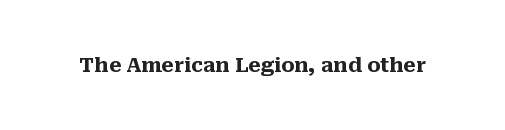
The rendering keeps characters at their native spacing. Underlining? Definitely not there. Nope, not italic — everything's standing straight. Set as a true bold cut, around the 700 mark.
